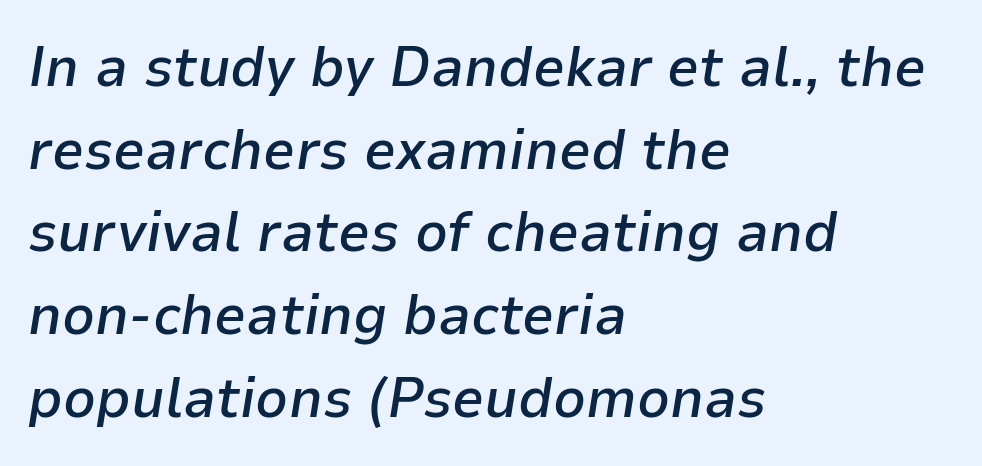
{"italic": "yes", "lean": "right", "slant_degrees": 9, "bold": "semi", "weight": "semibold", "width": "normal", "stroke_contrast": "low", "x_height": "medium", "monospaced": "no", "underline": "no", "align": "left", "line_spacing": "normal", "line_spacing_ratio": 1.45, "letter_spacing": "normal", "letter_spacing_em": 0.0, "glyph_px": 57}
